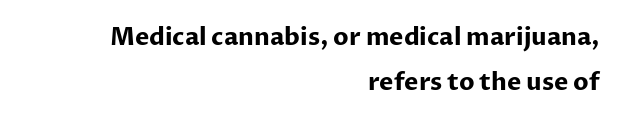
Q: Is the text bold? A: Yes.
Q: Is the text italic (slanted)? A: No, it is upright.
Q: Is the text underlined? A: No.
Q: How is the paragraph aligned? A: Right-aligned.
Q: Is the spacing between letters normal or unusually wide? A: Normal.
